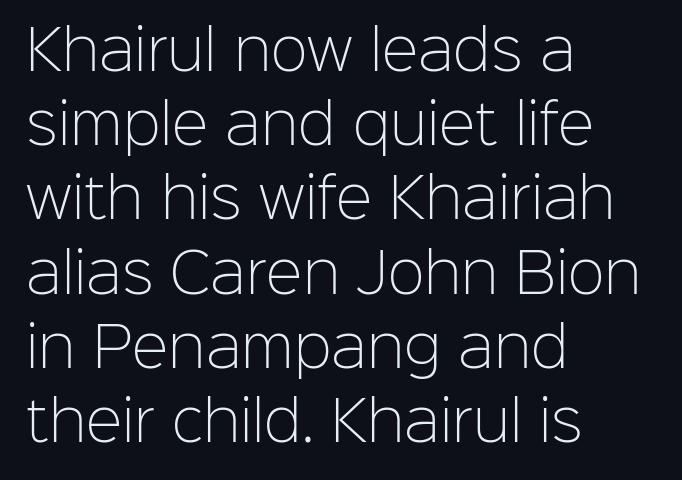
The image shows 55 px light sans-serif type, upright; set left-aligned, normal line spacing (1.35x), normal letter spacing, not underlined; low stroke contrast and a medium x-height.
